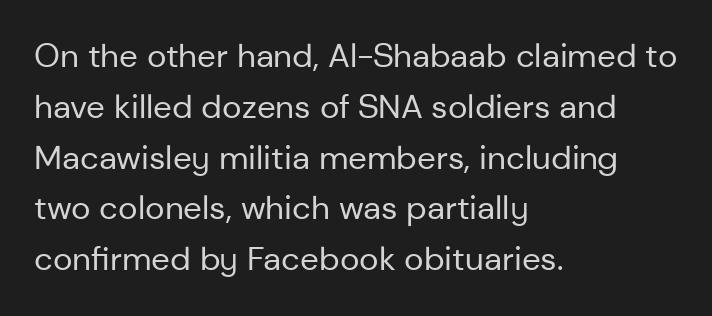
Q: Is the text bold? A: No.
Q: Is the text italic (slanted)? A: No, it is upright.
Q: Is the typeface a serif or a sans-serif typeface? A: Sans-serif.
Q: Is the text underlined? A: No.
Q: How is the paragraph aligned? A: Left-aligned.
Q: Is the spacing between letters normal or unusually wide? A: Normal.
Q: Is the spacing between lines tight, normal or loose? A: Normal.
Q: Width (condensed, normal, or wide)? A: Normal.
Q: Stroke contrast? A: Low.
Q: x-height? A: Medium.
Q: Monospaced? A: No.
